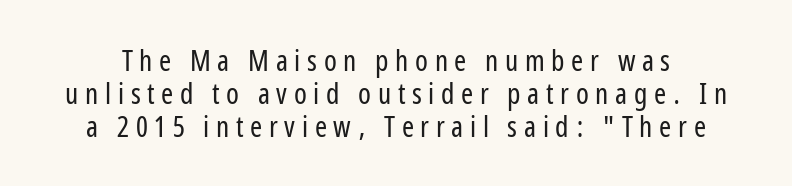
{"serif": "no", "italic": "no", "bold": "no", "weight": "regular", "width": "condensed", "stroke_contrast": "low", "x_height": "medium", "monospaced": "no", "underline": "no", "line_spacing": "tight", "line_spacing_ratio": 1.13, "letter_spacing": "wide", "letter_spacing_em": 0.23, "glyph_px": 29}
